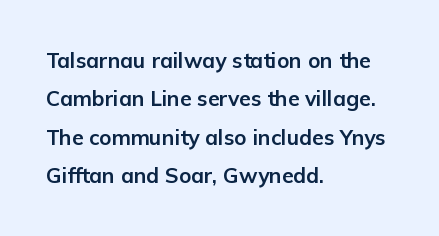
{"italic": "no", "bold": "yes", "underline": "no", "align": "left", "line_spacing_ratio": 1.83, "letter_spacing": "normal", "letter_spacing_em": 0.0, "glyph_px": 21}
